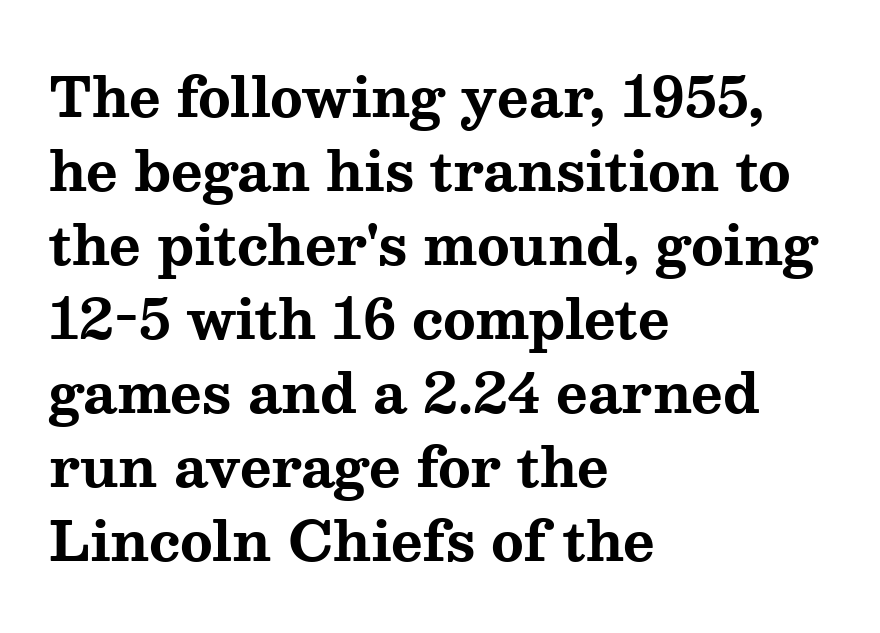
Q: Is the text bold? A: Yes.
Q: Is the text italic (slanted)? A: No, it is upright.
Q: Is the typeface a serif or a sans-serif typeface? A: Serif.
Q: Is the text underlined? A: No.
Q: How is the paragraph aligned? A: Left-aligned.
Q: Is the spacing between letters normal or unusually wide? A: Normal.
Q: Is the spacing between lines tight, normal or loose? A: Normal.
Q: Width (condensed, normal, or wide)? A: Wide.
Q: Stroke contrast? A: Medium.
Q: x-height? A: Medium.
Q: Monospaced? A: No.
